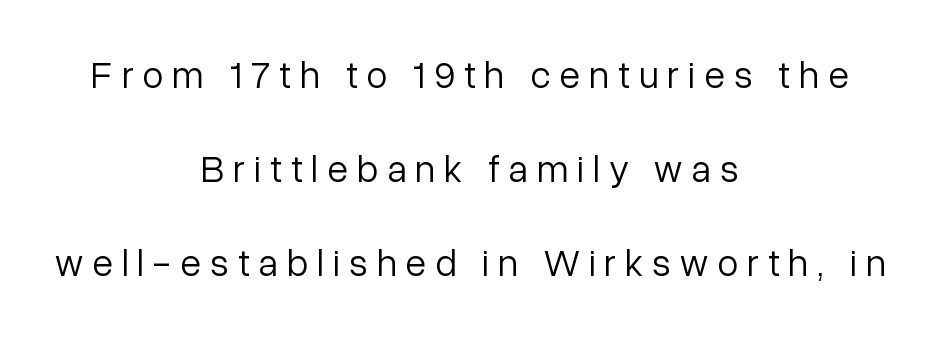
The image shows 38 px light sans-serif type, upright; set centered, loose line spacing (2.48x), unusually wide letter spacing (+0.24 em), not underlined; low stroke contrast and a medium x-height.
